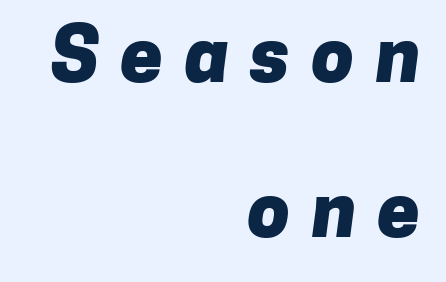
Regarding leading, the lines here are spaced well apart. The characters display no serif detailing; their extremities are plain. The text block is weighted toward the right margin, trailing off unevenly leftward. Is the type bold? Yes — the strokes are clearly thick and heavy.
